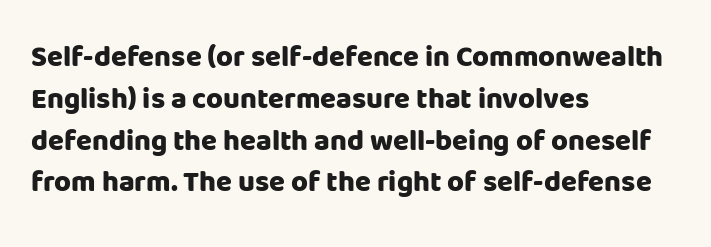
Q: Is the text bold? A: Yes.
Q: Is the text italic (slanted)? A: No, it is upright.
Q: Is the typeface a serif or a sans-serif typeface? A: Sans-serif.
Q: Is the text underlined? A: No.
Q: How is the paragraph aligned? A: Left-aligned.
Q: Is the spacing between letters normal or unusually wide? A: Normal.
Q: Is the spacing between lines tight, normal or loose? A: Normal.
Q: Width (condensed, normal, or wide)? A: Normal.
Q: Stroke contrast? A: Low.
Q: x-height? A: Large.
Q: Monospaced? A: No.
